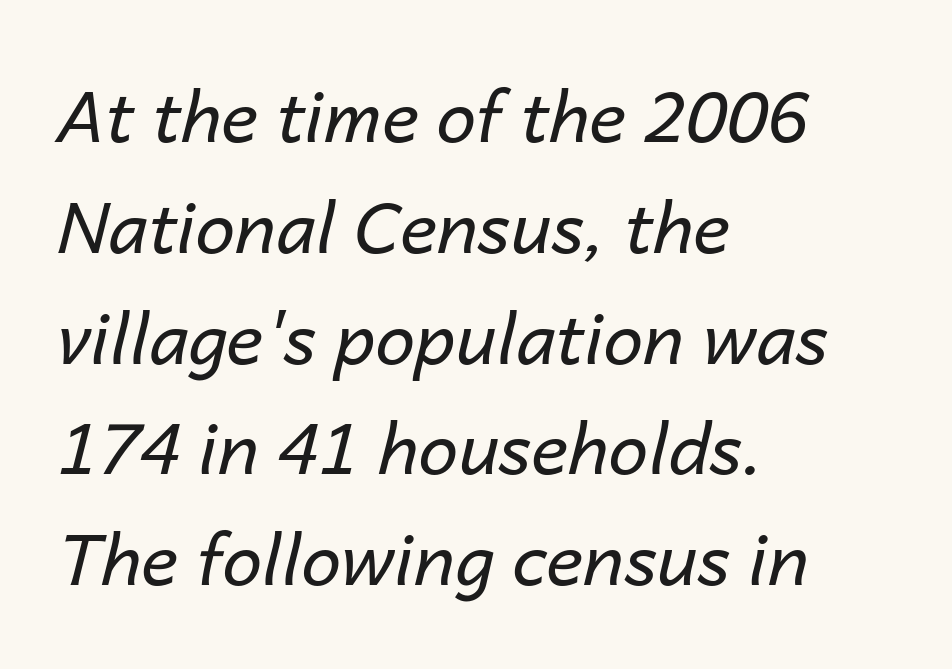
Nobody touched the tracking dial on this one. If you drew a ruler down the left edge, every line would touch it. Letters rest on an invisible, unmarked baseline. Proportional: the letters do not fall into vertical columns. Heaviness? Minimal to ordinary, like unemphasized prose.
